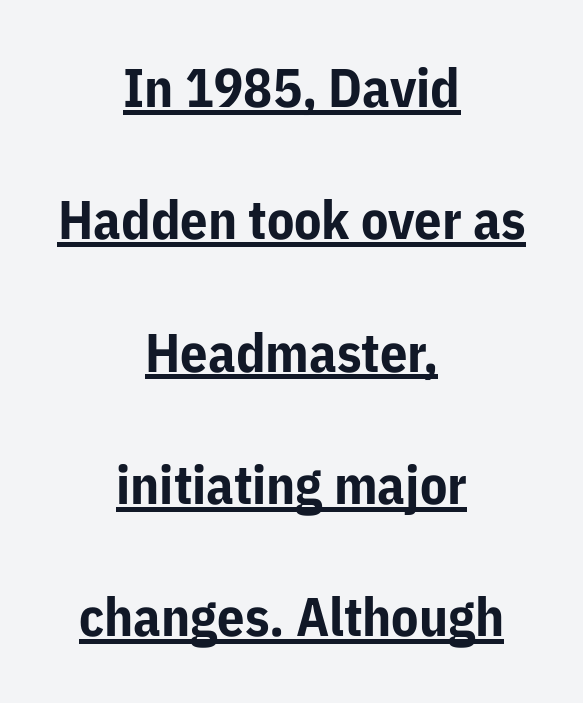
The image shows 54 px bold sans-serif type, upright; set centered, loose line spacing (2.45x), normal letter spacing, underlined; low stroke contrast and a medium x-height.
